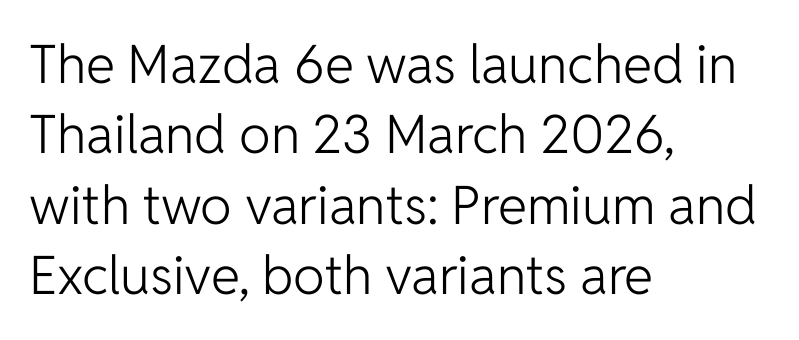
The passage shown has conventional tracking throughout. Line beginnings align vertically; line endings do not. Underlining? Definitely not there. Is the stroke heavy? The answer is a plain regular-or-lighter. Is there much room between lines? A standard amount, neither cramped nor airy.
